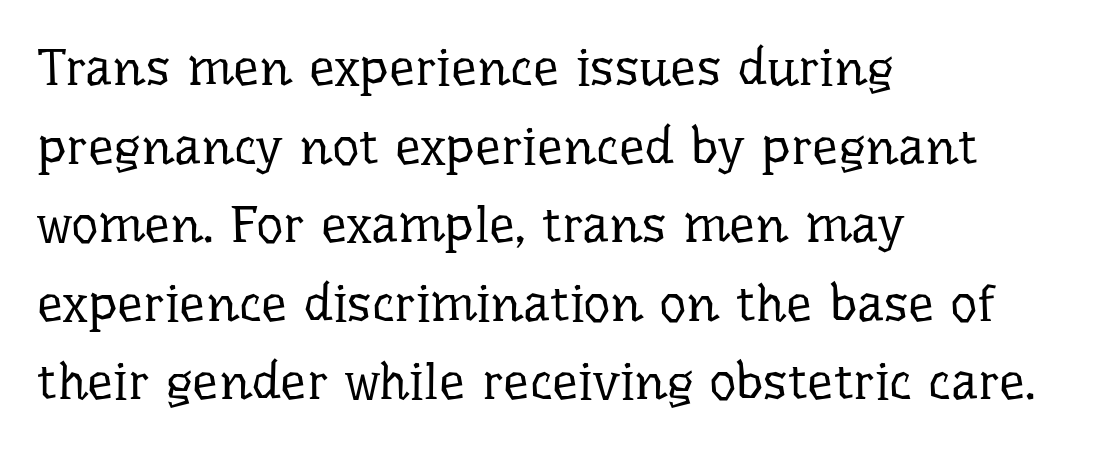
Q: Is the text bold? A: No.
Q: Is the text italic (slanted)? A: No, it is upright.
Q: Is the typeface a serif or a sans-serif typeface? A: Serif.
Q: Is the text underlined? A: No.
Q: How is the paragraph aligned? A: Left-aligned.
Q: Is the spacing between letters normal or unusually wide? A: Normal.
Q: Is the spacing between lines tight, normal or loose? A: Normal.
Q: Width (condensed, normal, or wide)? A: Normal.
Q: Stroke contrast? A: Low.
Q: x-height? A: Medium.
Q: Monospaced? A: No.
